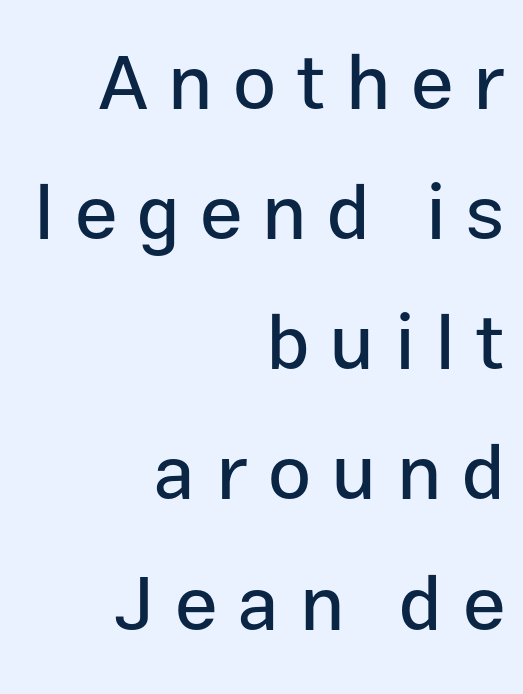
The image shows 77 px sans-serif type, upright; set right-aligned, normal line spacing (1.69x), unusually wide letter spacing (+0.26 em), not underlined; low stroke contrast and a medium x-height.
